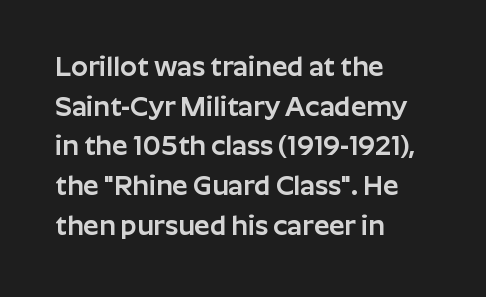
Q: Is the text italic (slanted)? A: No, it is upright.
Q: Is the text underlined? A: No.
Q: How is the paragraph aligned? A: Left-aligned.
Q: Is the spacing between letters normal or unusually wide? A: Normal.
Q: Is the spacing between lines tight, normal or loose? A: Normal.
